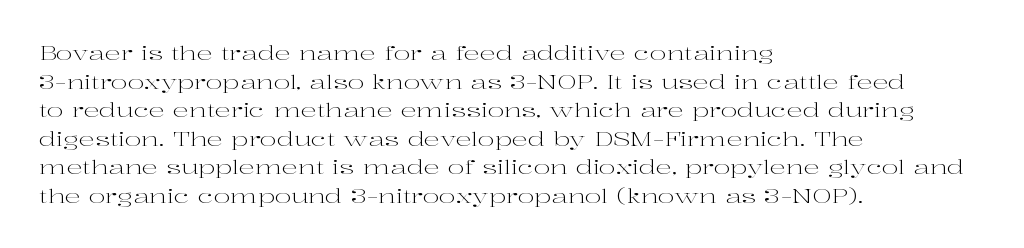
The image shows 20 px text type, upright; set left-aligned, normal line spacing (1.43x), normal letter spacing, not underlined.
